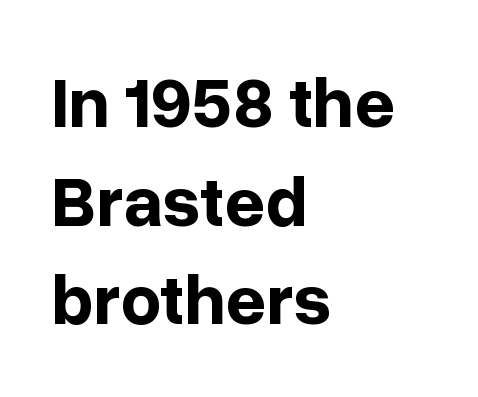
Tall strokes in this sample are plumb rather than angled. Character widths vary here, with narrow letters taking less room than wide ones. The line texture is even and compact thanks to regular tracking. Unlike a traditional serif, this face leaves its strokes unadorned. Heavy, bold letterforms.
